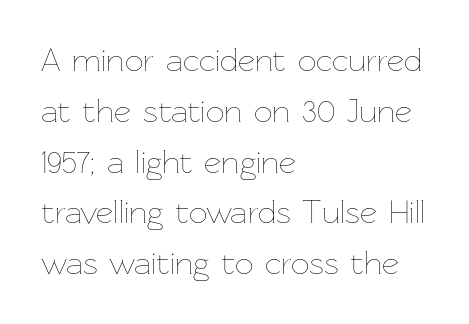
Q: Is the text bold? A: No.
Q: Is the text italic (slanted)? A: No, it is upright.
Q: Is the text underlined? A: No.
Q: How is the paragraph aligned? A: Left-aligned.
Q: Is the spacing between letters normal or unusually wide? A: Normal.
Q: Is the spacing between lines tight, normal or loose? A: Normal.
Q: Width (condensed, normal, or wide)? A: Normal.
Q: Stroke contrast? A: Low.
Q: x-height? A: Medium.
Q: Monospaced? A: No.
